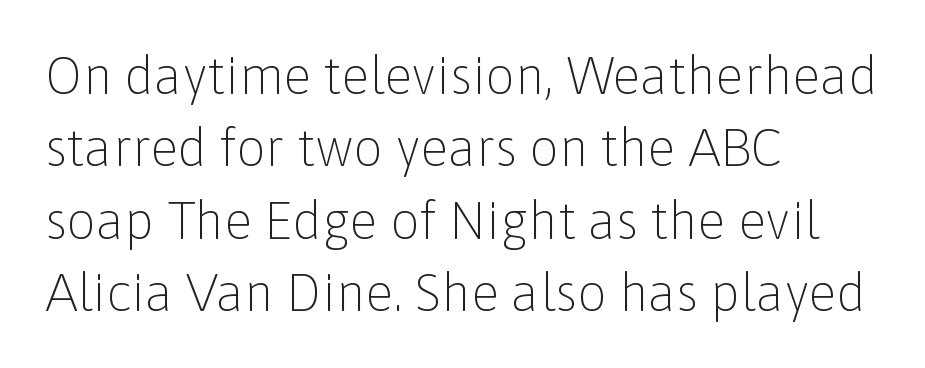
Are there feet on the stems? There aren't — it's a sans. The letters look calm and open, with moderate or lighter stems. Leading matches the norm, producing a regular column. Varying glyph widths throughout — classic text-font behaviour. Quick note: underline off.
